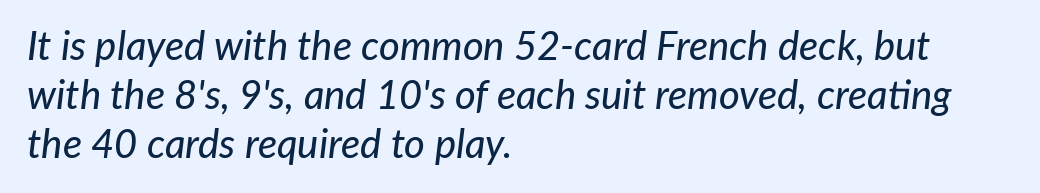
Is this a fixed-width face? No — the glyphs have proportional, varying widths. Nothing unusual about the tracking: characters are spaced as the font intends. The lettering tilts uniformly, giving the passage an italic look. Teacher's note: observe the even left margin — that is flush-left alignment. Type without underlining.
